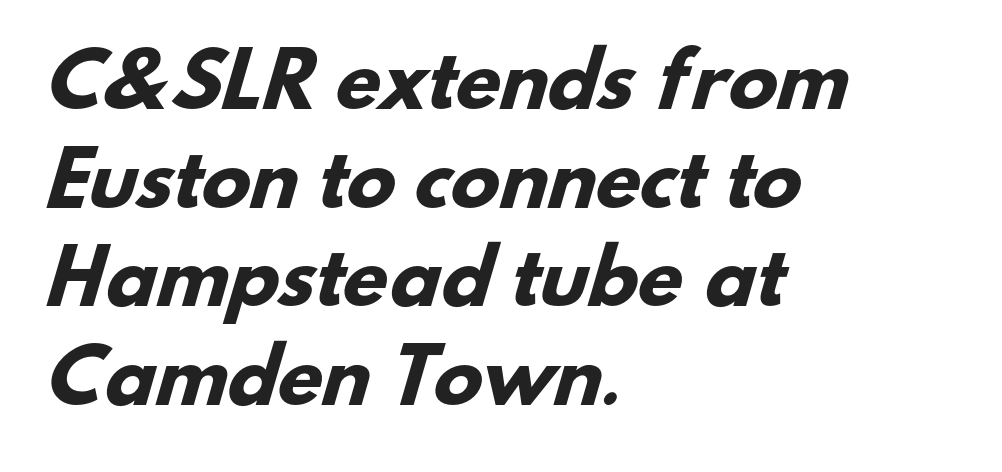
{"serif": "no", "bold": "yes", "weight": "heavy", "width": "normal", "stroke_contrast": "low", "x_height": "small", "monospaced": "no", "underline": "no", "align": "left", "line_spacing": "normal", "line_spacing_ratio": 1.35, "letter_spacing": "normal", "letter_spacing_em": 0.0, "glyph_px": 73}
